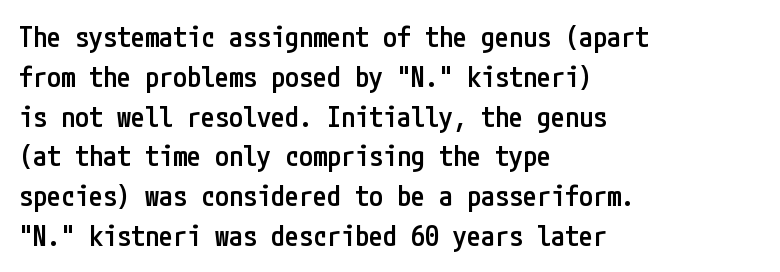
Q: Is the text bold? A: Semi-bold.
Q: Is the text italic (slanted)? A: No, it is upright.
Q: Is the typeface a serif or a sans-serif typeface? A: Sans-serif.
Q: Is the text underlined? A: No.
Q: How is the paragraph aligned? A: Left-aligned.
Q: Is the spacing between letters normal or unusually wide? A: Normal.
Q: Is the spacing between lines tight, normal or loose? A: Normal.
Q: Width (condensed, normal, or wide)? A: Condensed.
Q: Stroke contrast? A: Low.
Q: x-height? A: Medium.
